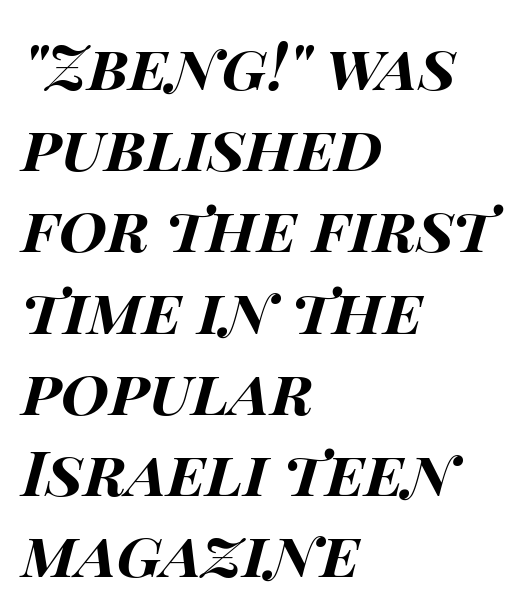
The image shows 62 px bold, wide type, italic (leaning right); set left-aligned, normal line spacing (1.31x), normal letter spacing, not underlined; high stroke contrast and a large x-height.
